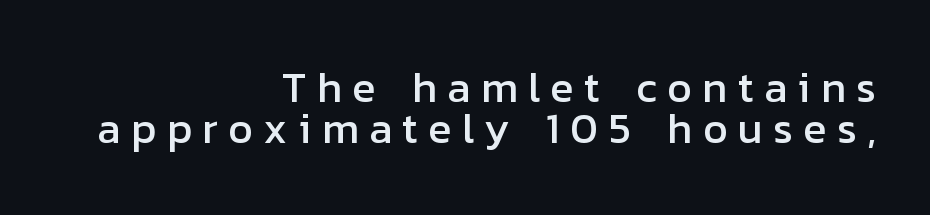
{"serif": "no", "italic": "no", "width": "normal", "stroke_contrast": "low", "x_height": "medium", "monospaced": "no", "underline": "no", "align": "right", "line_spacing": "tight", "line_spacing_ratio": 0.96, "letter_spacing": "wide", "letter_spacing_em": 0.24, "glyph_px": 43}
